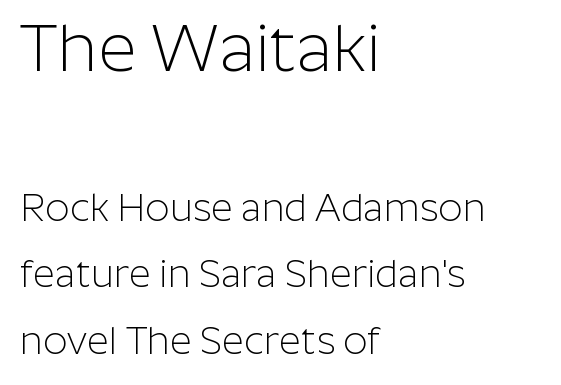
The image shows 67 px light sans-serif type, upright; set left-aligned, line spacing 1.76x, normal letter spacing, not underlined; the first (top) block is 1.76x larger; low stroke contrast and a medium x-height.
